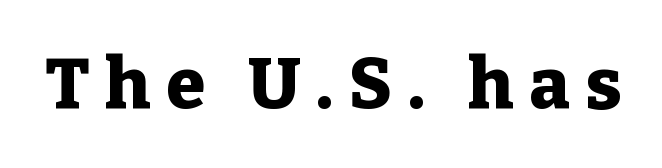
The image shows 71 px heavy serif type, upright; set unusually wide letter spacing (+0.22 em), not underlined; low stroke contrast and a medium x-height.
